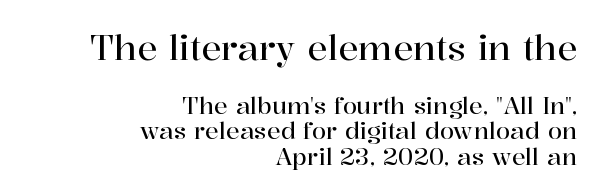
{"serif": "yes", "italic": "no", "width": "normal", "stroke_contrast": "high", "x_height": "medium", "monospaced": "no", "underline": "no", "align": "right", "line_spacing": "tight", "line_spacing_ratio": 1.11, "letter_spacing": "normal", "letter_spacing_em": 0.0, "larger_block": "first", "size_ratio": 1.48, "glyph_px": 34}
